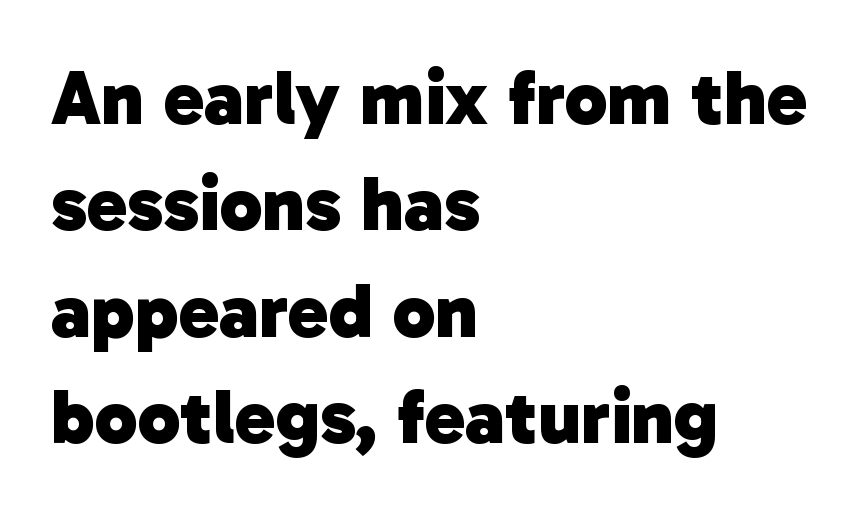
{"serif": "no", "bold": "yes", "weight": "heavy", "width": "normal", "stroke_contrast": "low", "x_height": "medium", "monospaced": "no", "underline": "no", "align": "left", "line_spacing": "normal", "line_spacing_ratio": 1.38, "letter_spacing": "normal", "letter_spacing_em": 0.0, "glyph_px": 77}
